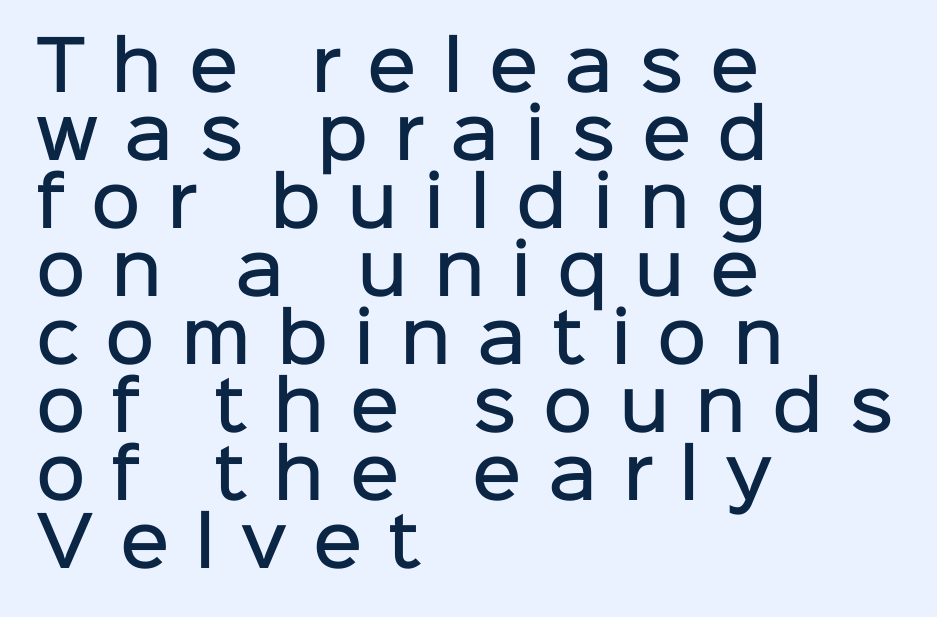
Q: Is the text bold? A: Semi-bold.
Q: Is the text italic (slanted)? A: No, it is upright.
Q: Is the typeface a serif or a sans-serif typeface? A: Sans-serif.
Q: Is the text underlined? A: No.
Q: How is the paragraph aligned? A: Left-aligned.
Q: Is the spacing between letters normal or unusually wide? A: Unusually wide.
Q: Is the spacing between lines tight, normal or loose? A: Tight.
Q: Width (condensed, normal, or wide)? A: Normal.
Q: Stroke contrast? A: Low.
Q: x-height? A: Medium.
Q: Monospaced? A: No.
